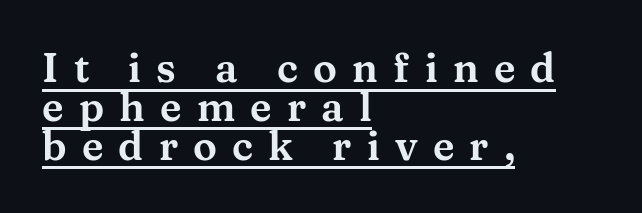
The image shows 40 px wide serif type, upright; set left-aligned, tight line spacing (0.97x), unusually wide letter spacing (+0.38 em), underlined; medium stroke contrast and a medium x-height.
